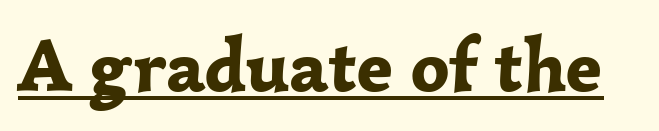
Q: Is the text bold? A: Yes.
Q: Is the text italic (slanted)? A: No, it is upright.
Q: Is the typeface a serif or a sans-serif typeface? A: Serif.
Q: Is the text underlined? A: Yes.
Q: Is the spacing between letters normal or unusually wide? A: Normal.
Q: Width (condensed, normal, or wide)? A: Normal.
Q: Stroke contrast? A: Low.
Q: x-height? A: Medium.
Q: Monospaced? A: No.
